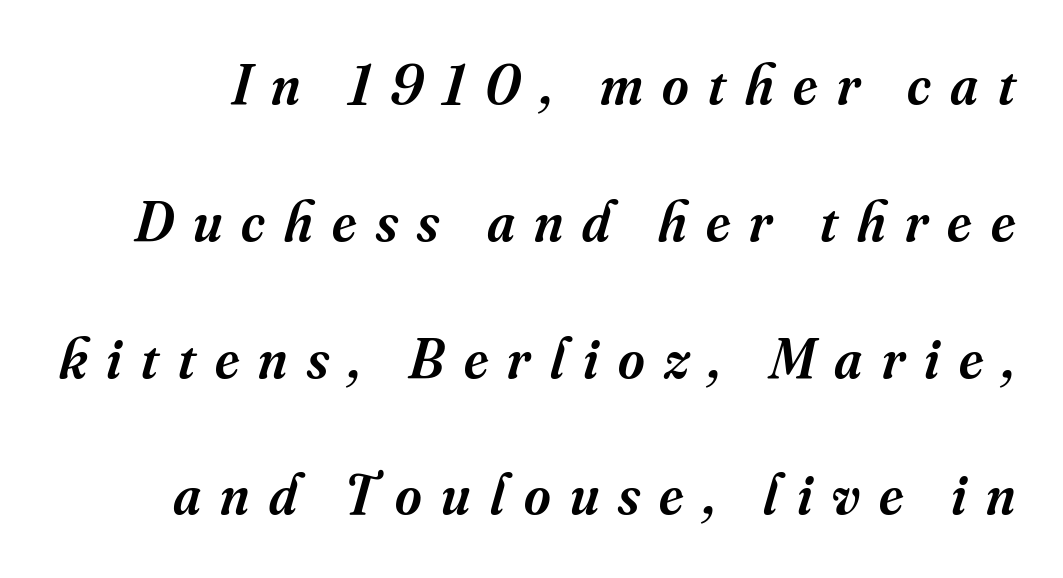
The image shows 57 px semibold serif type, italic (leaning right); set loose line spacing (2.4x), unusually wide letter spacing (+0.34 em), not underlined; medium stroke contrast and a small x-height.
